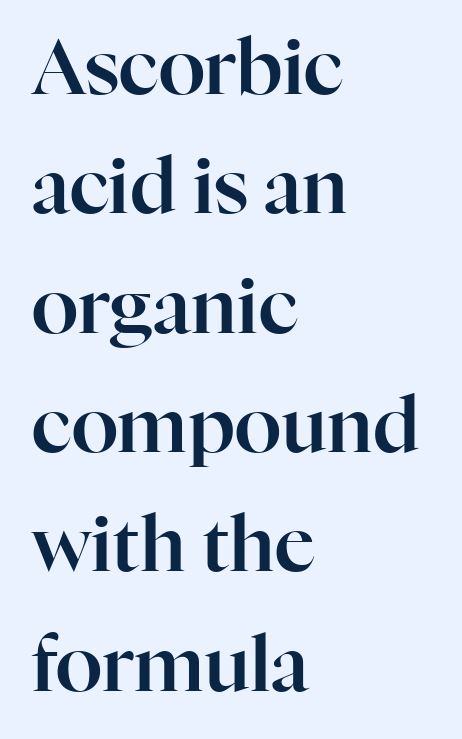
{"serif": "yes", "italic": "no", "width": "normal", "stroke_contrast": "high", "x_height": "medium", "monospaced": "no", "underline": "no", "align": "left", "line_spacing": "normal", "line_spacing_ratio": 1.55, "letter_spacing": "normal", "letter_spacing_em": 0.0, "glyph_px": 77}
